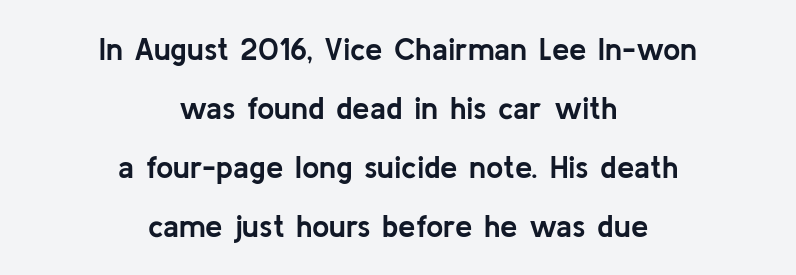
The image shows 31 px semibold sans-serif type, upright; set centered, loose line spacing (1.9x), normal letter spacing, not underlined; low stroke contrast and a medium x-height.
